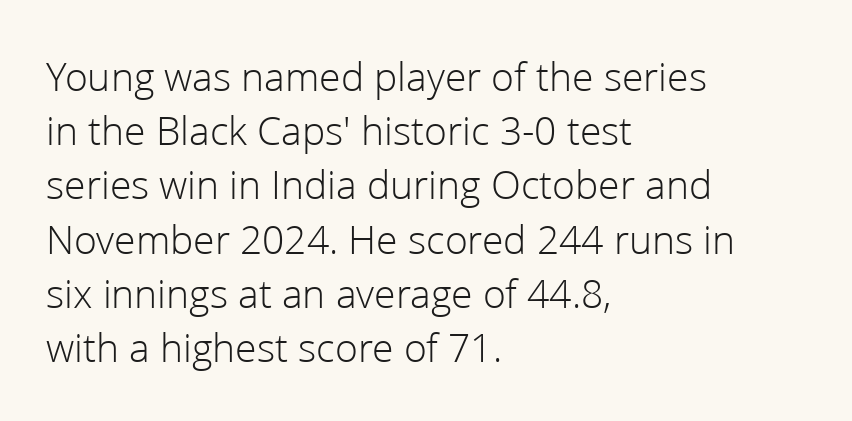
{"serif": "no", "italic": "no", "bold": "no", "weight": "light", "width": "normal", "stroke_contrast": "low", "x_height": "medium", "monospaced": "no", "underline": "no", "align": "left", "line_spacing": "normal", "line_spacing_ratio": 1.29, "letter_spacing": "normal", "letter_spacing_em": 0.0, "glyph_px": 42}
